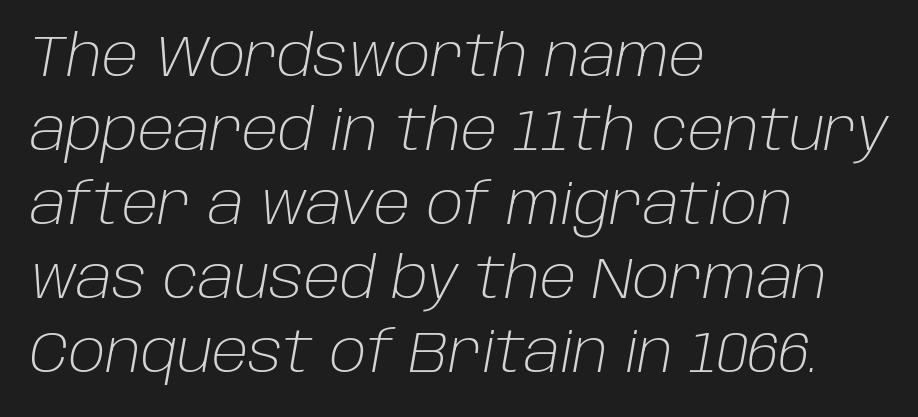
{"italic": "yes", "lean": "right", "slant_degrees": 10, "bold": "no", "weight": "light", "width": "normal", "stroke_contrast": "low", "x_height": "large", "monospaced": "no", "underline": "no", "align": "left", "line_spacing": "normal", "line_spacing_ratio": 1.3, "letter_spacing": "normal", "letter_spacing_em": 0.0, "glyph_px": 57}
